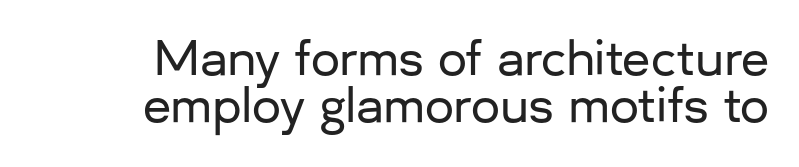
Q: Is the text italic (slanted)? A: No, it is upright.
Q: Is the typeface a serif or a sans-serif typeface? A: Sans-serif.
Q: Is the text underlined? A: No.
Q: How is the paragraph aligned? A: Right-aligned.
Q: Is the spacing between letters normal or unusually wide? A: Normal.
Q: Is the spacing between lines tight, normal or loose? A: Tight.
Q: Width (condensed, normal, or wide)? A: Normal.
Q: Stroke contrast? A: Low.
Q: x-height? A: Medium.
Q: Monospaced? A: No.
